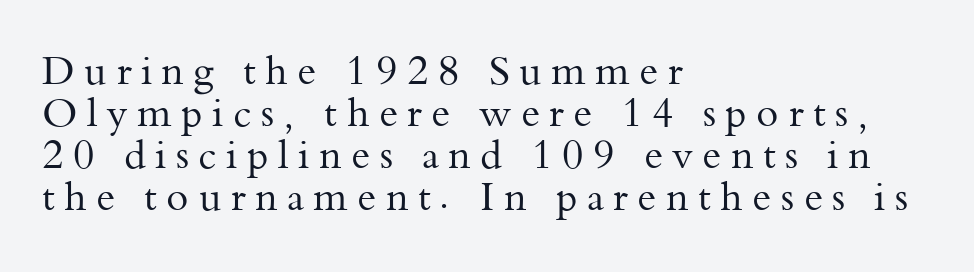
The type family on display is of the serif kind. Italic? Not at all — the glyphs are vertical. Where is the straight margin? On the left. Character widths vary here, with narrow letters taking less room than wide ones. This sample uses expanded letter spacing, leaving extra air between glyphs. Students, observe: this is what under-led, compact text looks like.
